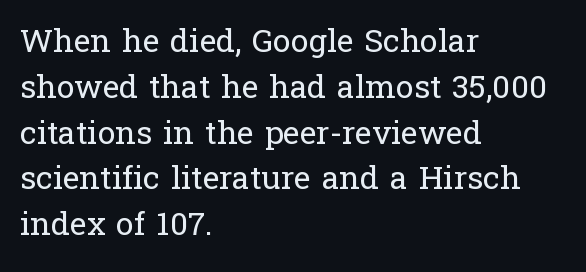
No extra ink here — the face is not bold. This is serif lettering, the kind often seen in printed books. Lines of text with bare space underneath. Honestly, the row spacing looks completely unremarkable. The gaps between neighbouring characters are ordinary and unremarkable.
